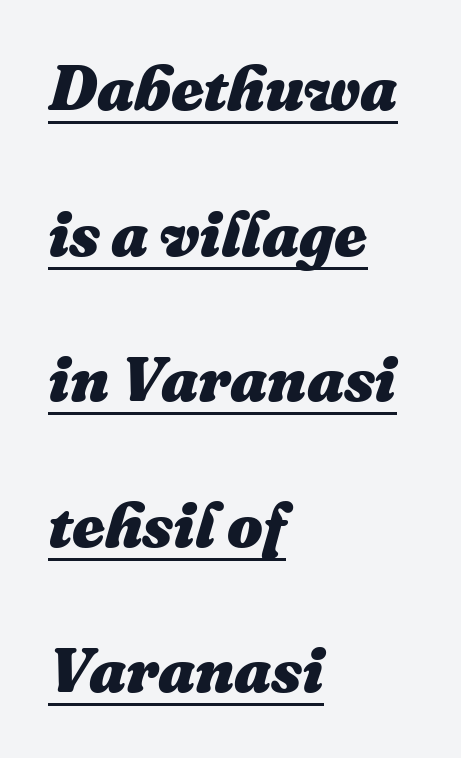
The image shows 63 px heavy type, italic (leaning right); set left-aligned, loose line spacing (2.31x), normal letter spacing, underlined; medium stroke contrast and a medium x-height.
